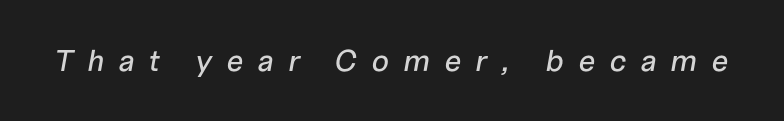
How are the letters spaced? Widely, with obvious added tracking. These lines are rendered in a variable-pitch font. When letters slant like this, we call the style italic. Check the space under the baseline: it is left empty.
